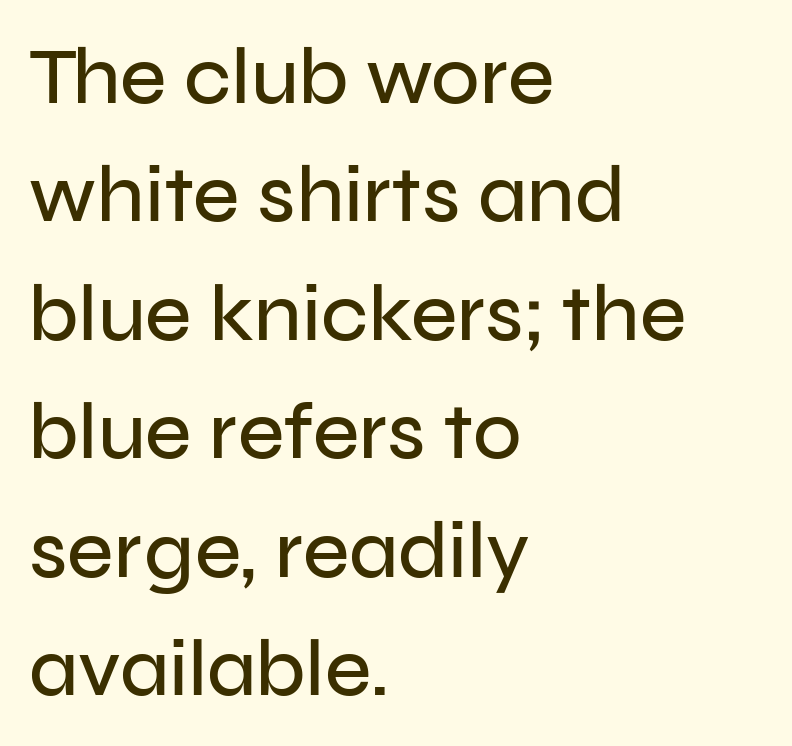
The image shows 80 px sans-serif type, upright; set left-aligned, normal line spacing (1.48x), normal letter spacing, not underlined; low stroke contrast and a medium x-height.
